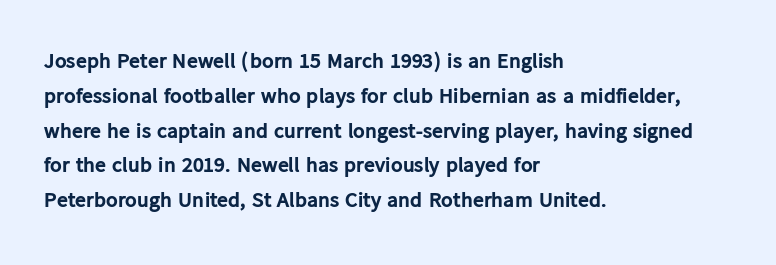
The image shows 22 px bold type, upright; set left-aligned, normal line spacing (1.58x), normal letter spacing, not underlined.
